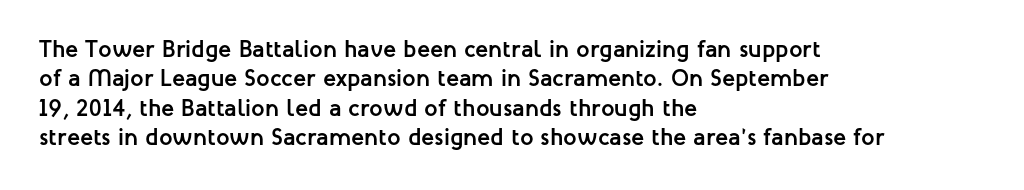
{"italic": "no", "bold": "yes", "underline": "no", "align": "left", "line_spacing_ratio": 1.22, "letter_spacing": "normal", "letter_spacing_em": 0.0, "glyph_px": 24}
